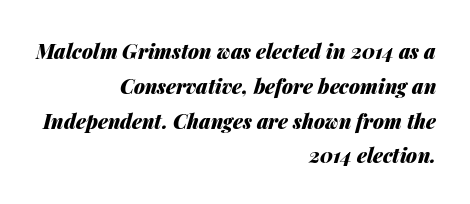
One-word summary of the alignment: right. Check under the words: just untouched page. What stands out about the letter spacing? Nothing — it is the standard amount. Would a proofreader flag this as italicized? Yes. Pretty heavy lettering here — definitely bold.
